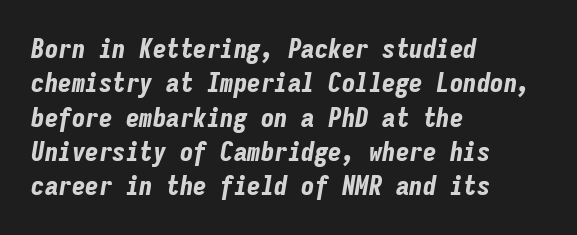
The image shows 27 px bold type, italic (leaning right); set left-aligned, normal line spacing (1.27x), normal letter spacing, not underlined.
